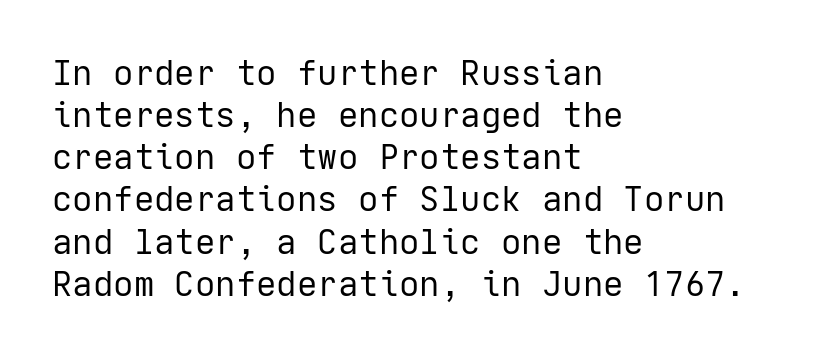
Summary of weight: not heavy and not bold. Tall strokes in this sample are plumb rather than angled. Examine the stroke ends and you'll find no serifs. Tracking value appears to be zero — textbook default spacing. The foot of each line stays bare and open.
